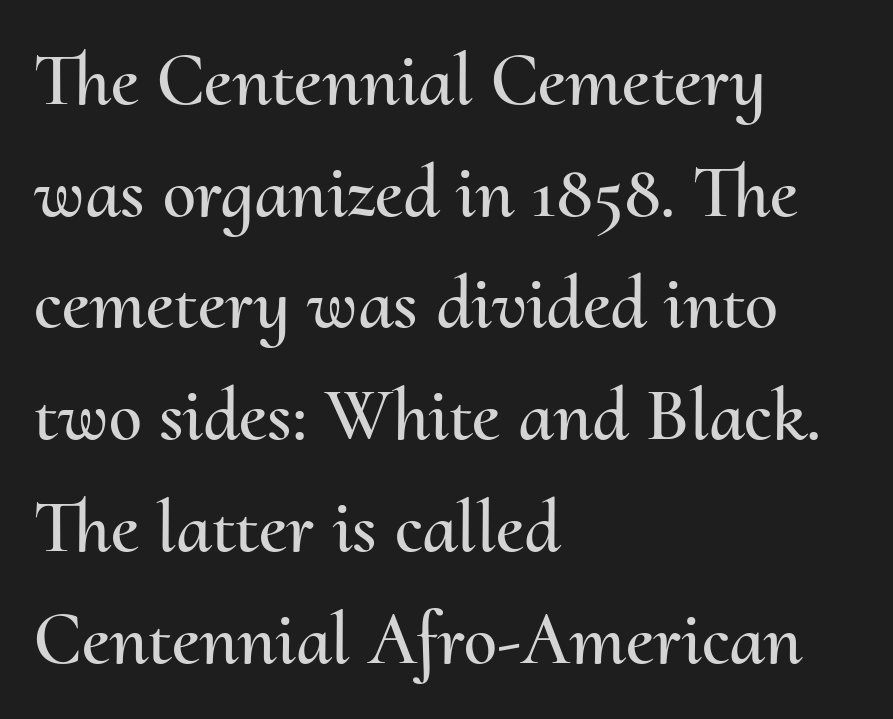
The image shows 75 px text type, upright; set left-aligned, normal line spacing (1.49x), normal letter spacing, not underlined; medium stroke contrast and a small x-height.
